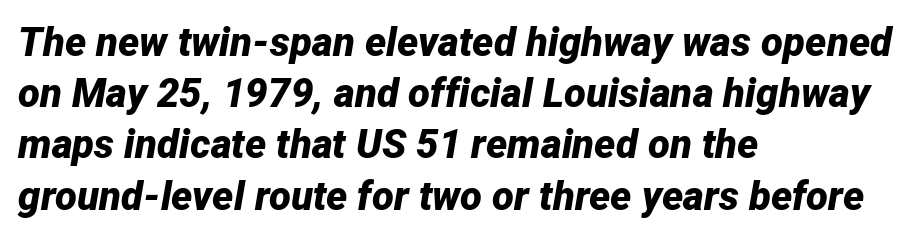
Plenty of ink on the page — the face is bold. The letters sit at their default tracking, neither squeezed nor spread. Underlining? Definitely not there. These lines are set flush left with a ragged right edge. Posture: slanted. This sample has the flowing, uneven cadence of proportional lettering.
